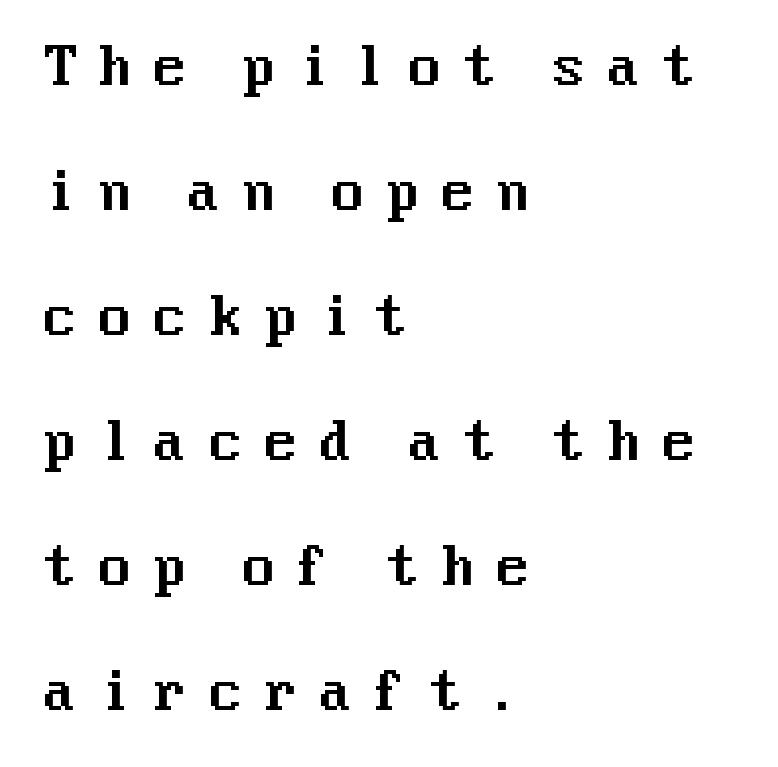
The image shows 51 px sans-serif type, upright; set left-aligned, loose line spacing (2.45x), unusually wide letter spacing (+0.39 em), not underlined; medium stroke contrast and a medium x-height.
